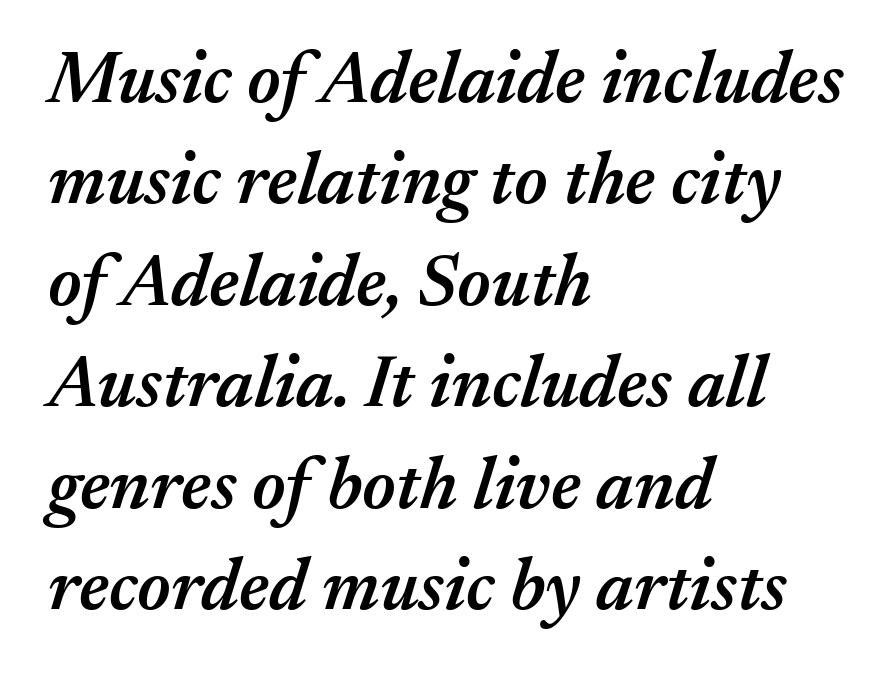
Q: Is the text bold? A: Semi-bold.
Q: Is the text italic (slanted)? A: Yes, it leans right by about 17 degrees.
Q: Is the text underlined? A: No.
Q: How is the paragraph aligned? A: Left-aligned.
Q: Is the spacing between letters normal or unusually wide? A: Normal.
Q: Is the spacing between lines tight, normal or loose? A: Normal.
Q: Width (condensed, normal, or wide)? A: Normal.
Q: Stroke contrast? A: Medium.
Q: x-height? A: Medium.
Q: Monospaced? A: No.
